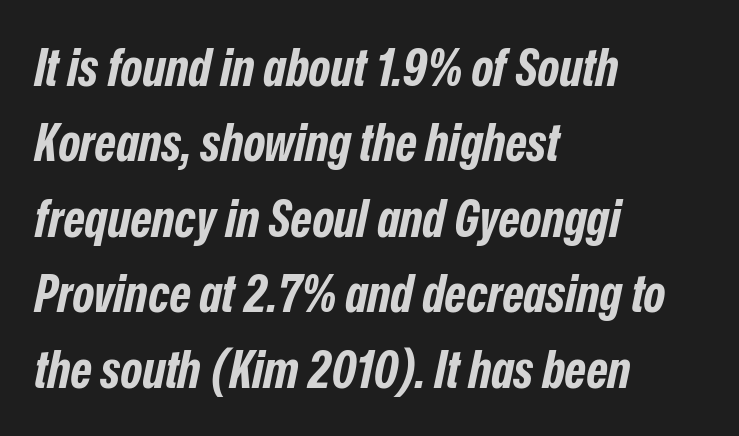
The image shows 52 px bold, condensed type, italic (leaning right); set left-aligned, normal line spacing (1.45x), normal letter spacing, not underlined; low stroke contrast and a medium x-height.
